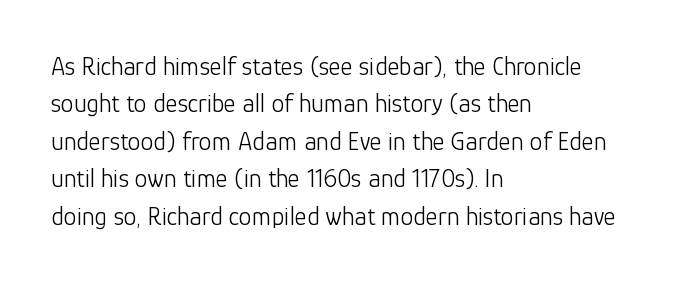
Q: Is the text bold? A: No.
Q: Is the text italic (slanted)? A: No, it is upright.
Q: Is the text underlined? A: No.
Q: How is the paragraph aligned? A: Left-aligned.
Q: Is the spacing between letters normal or unusually wide? A: Normal.
Q: Is the spacing between lines tight, normal or loose? A: Normal.
